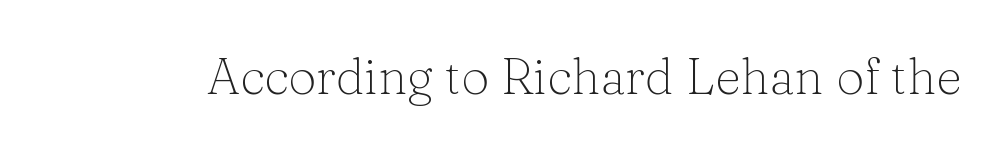
These lines are rendered in a variable-pitch font. Italic? Not at all — the glyphs are vertical. Classification — serif. The strip under each line holds only bare page.
